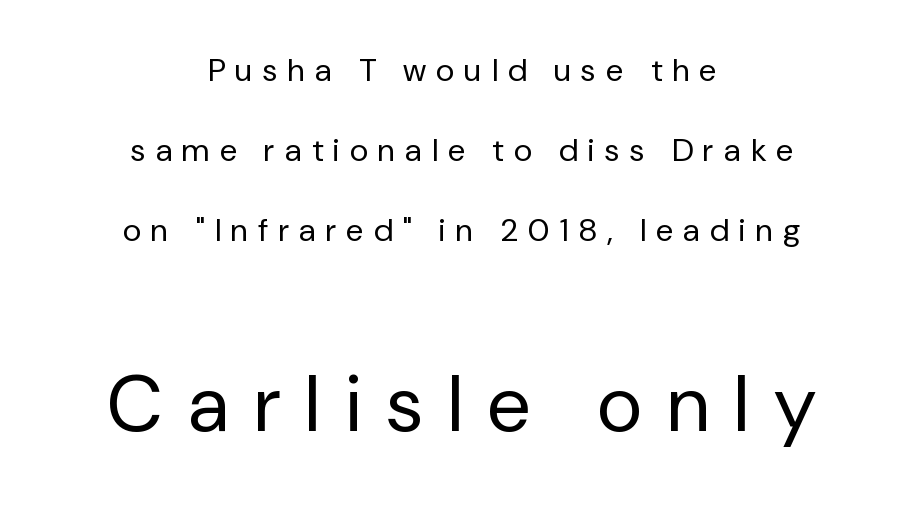
{"serif": "no", "italic": "no", "bold": "no", "weight": "regular", "width": "normal", "stroke_contrast": "low", "x_height": "medium", "monospaced": "no", "underline": "no", "align": "center", "line_spacing": "loose", "line_spacing_ratio": 2.5, "letter_spacing": "wide", "letter_spacing_em": 0.32, "larger_block": "second", "size_ratio": 2.47, "glyph_px": 79}
